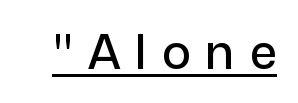
{"serif": "no", "italic": "no", "width": "normal", "stroke_contrast": "low", "x_height": "medium", "monospaced": "no", "underline": "yes", "letter_spacing": "wide", "letter_spacing_em": 0.31, "glyph_px": 48}
